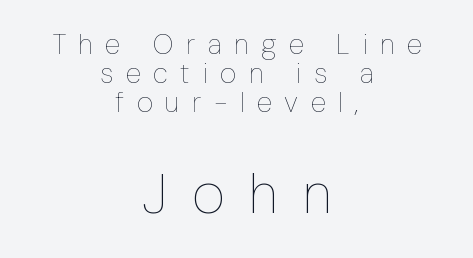
{"italic": "no", "bold": "no", "weight": "thin", "width": "condensed", "stroke_contrast": "low", "x_height": "medium", "monospaced": "no", "underline": "no", "align": "center", "line_spacing": "tight", "line_spacing_ratio": 1.03, "letter_spacing": "wide", "letter_spacing_em": 0.45, "larger_block": "second", "size_ratio": 2.0, "glyph_px": 56}
